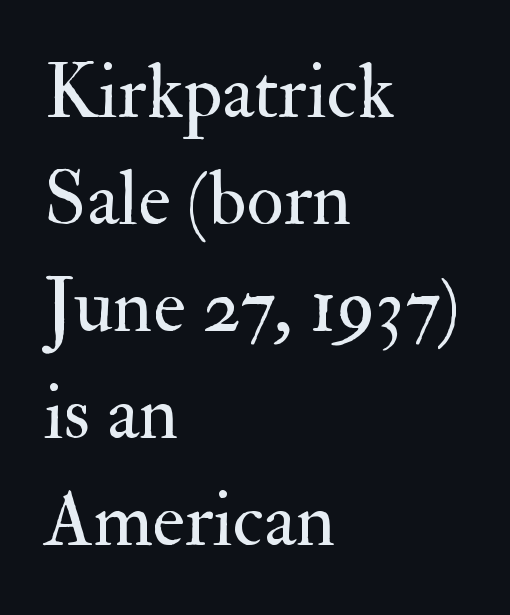
Regular leading. A typesetter would call this proportional, since set widths differ per character. Look at the bottom of the vertical strokes: they flare into serifs here. Nothing unusual about the tracking: characters are spaced as the font intends.
